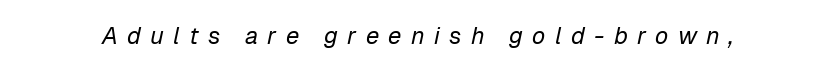
{"italic": "yes", "lean": "right", "slant_degrees": 12, "bold": "no", "underline": "no", "letter_spacing": "wide", "letter_spacing_em": 0.39, "glyph_px": 24}
